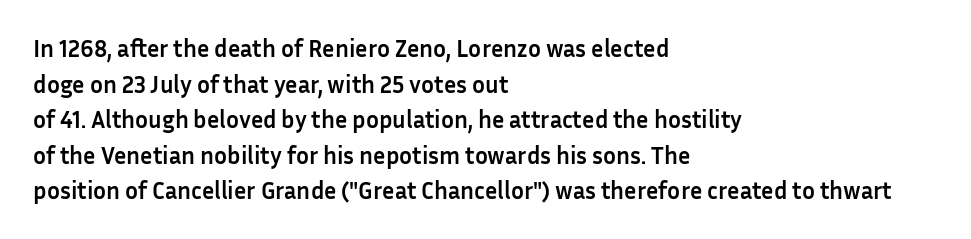
Its strokes are broad and dark, the hallmark of bold type. Short and long lines alike share a common starting point at left. Reading down the column, the eye jumps a familiar distance to each next line. Bare-footed words on every line.
